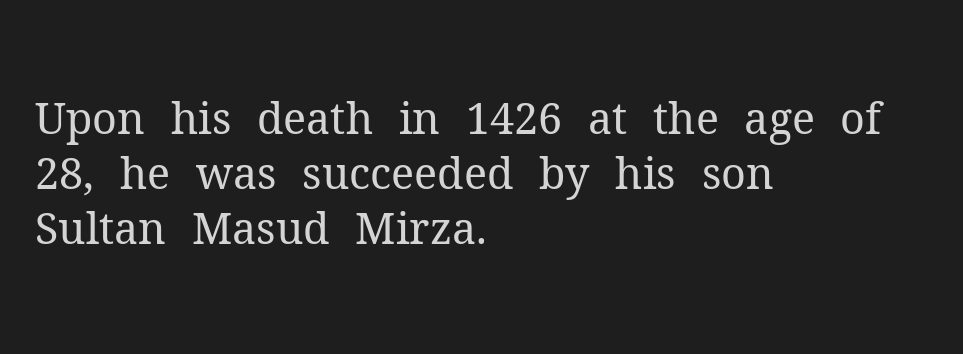
Q: Is the text bold? A: No.
Q: Is the text italic (slanted)? A: No, it is upright.
Q: Is the typeface a serif or a sans-serif typeface? A: Serif.
Q: Is the text underlined? A: No.
Q: How is the paragraph aligned? A: Left-aligned.
Q: Is the spacing between letters normal or unusually wide? A: Normal.
Q: Is the spacing between lines tight, normal or loose? A: Normal.
Q: Width (condensed, normal, or wide)? A: Normal.
Q: Stroke contrast? A: Medium.
Q: x-height? A: Medium.
Q: Monospaced? A: No.
